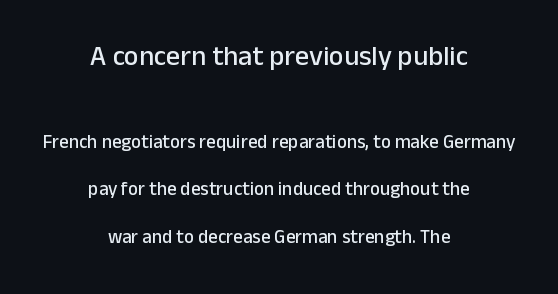
A student would notice the top passage is typeset larger than what follows. The passage shown is typed in a proportional face where columns would drift. Tracking value appears to be zero — textbook default spacing. Stroke terminals: plain, sans-serif. The area under the type is left untouched.
